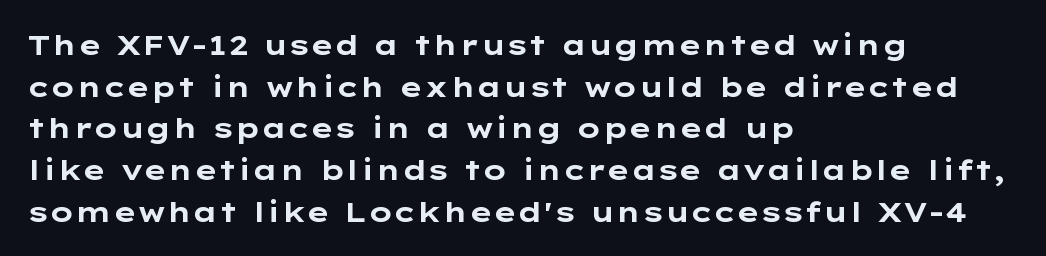
{"serif": "no", "italic": "no", "bold": "yes", "weight": "bold", "width": "wide", "stroke_contrast": "low", "x_height": "medium", "monospaced": "no", "underline": "no", "align": "left", "line_spacing": "normal", "line_spacing_ratio": 1.49, "letter_spacing": "normal", "letter_spacing_em": 0.0, "glyph_px": 28}
